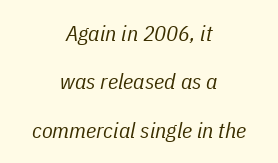
The space between consecutive lines is lavish. The passage shown is not bold in any degree. There's an unmistakable incline to the writing here. Where is the straight margin? There isn't one; the lines are centered. Honestly, the letter spacing is just normal — you wouldn't notice it. The strip under each line holds only bare page.
